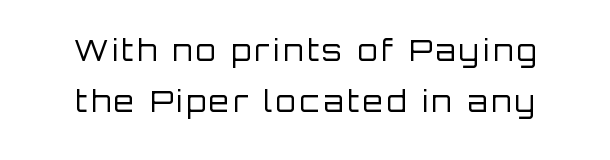
The typeface chosen for these lines omits serifs. Underlining? Definitely not there. The letters advance in unequal steps, a hallmark of proportional type. Nothing heavy about these letters — not bold at all.
